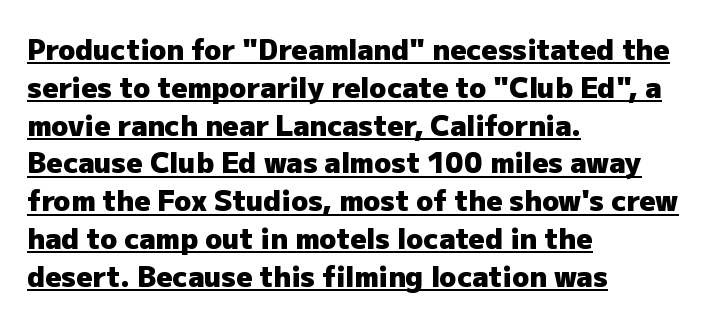
Q: Is the text bold? A: Yes.
Q: Is the text italic (slanted)? A: No, it is upright.
Q: Is the typeface a serif or a sans-serif typeface? A: Sans-serif.
Q: Is the text underlined? A: Yes.
Q: How is the paragraph aligned? A: Left-aligned.
Q: Is the spacing between letters normal or unusually wide? A: Normal.
Q: Is the spacing between lines tight, normal or loose? A: Normal.
Q: Width (condensed, normal, or wide)? A: Normal.
Q: Stroke contrast? A: Low.
Q: x-height? A: Medium.
Q: Monospaced? A: No.
